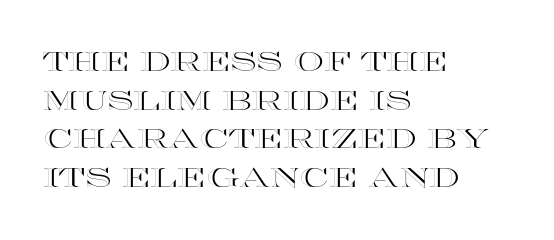
Q: Is the text italic (slanted)? A: No, it is upright.
Q: Is the text underlined? A: No.
Q: How is the paragraph aligned? A: Left-aligned.
Q: Is the spacing between letters normal or unusually wide? A: Normal.
Q: Is the spacing between lines tight, normal or loose? A: Normal.
